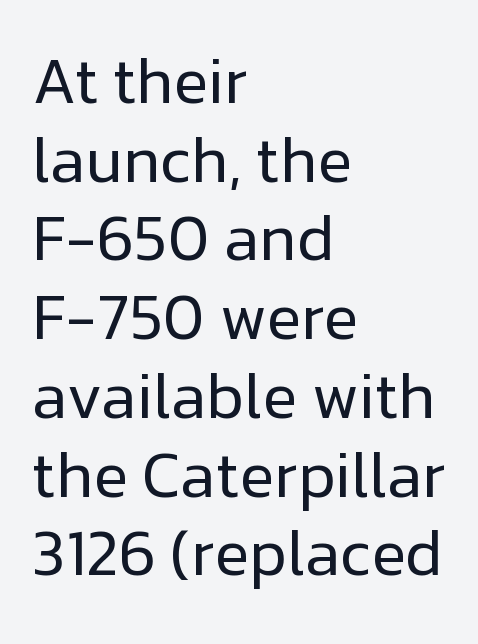
Q: Is the text bold? A: No.
Q: Is the text italic (slanted)? A: No, it is upright.
Q: Is the typeface a serif or a sans-serif typeface? A: Sans-serif.
Q: Is the text underlined? A: No.
Q: How is the paragraph aligned? A: Left-aligned.
Q: Is the spacing between letters normal or unusually wide? A: Normal.
Q: Width (condensed, normal, or wide)? A: Normal.
Q: Stroke contrast? A: Low.
Q: x-height? A: Medium.
Q: Monospaced? A: No.
